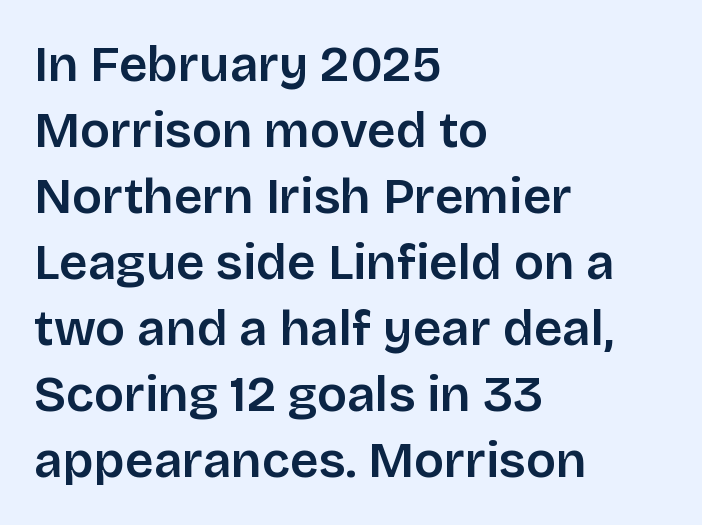
Q: Is the text italic (slanted)? A: No, it is upright.
Q: Is the typeface a serif or a sans-serif typeface? A: Sans-serif.
Q: Is the text underlined? A: No.
Q: How is the paragraph aligned? A: Left-aligned.
Q: Is the spacing between letters normal or unusually wide? A: Normal.
Q: Is the spacing between lines tight, normal or loose? A: Normal.
Q: Width (condensed, normal, or wide)? A: Normal.
Q: Stroke contrast? A: Low.
Q: x-height? A: Large.
Q: Monospaced? A: No.
